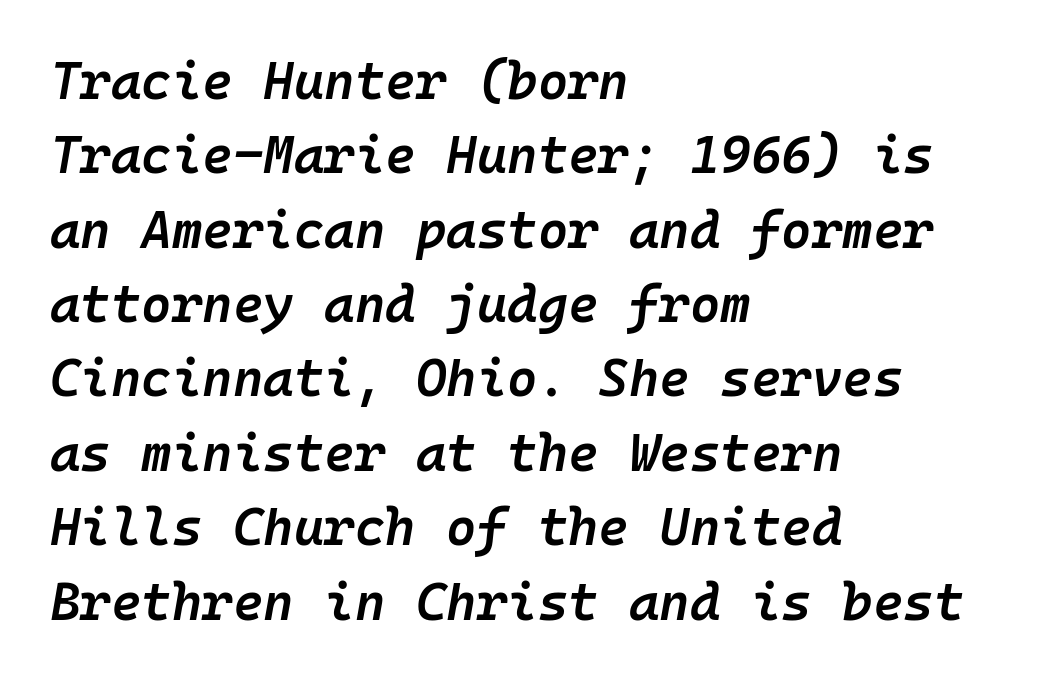
Q: Is the text bold? A: Semi-bold.
Q: Is the text italic (slanted)? A: Yes, it leans right by about 10 degrees.
Q: Is the text underlined? A: No.
Q: How is the paragraph aligned? A: Left-aligned.
Q: Is the spacing between letters normal or unusually wide? A: Normal.
Q: Is the spacing between lines tight, normal or loose? A: Normal.
Q: Width (condensed, normal, or wide)? A: Normal.
Q: Stroke contrast? A: Low.
Q: x-height? A: Medium.
Q: Monospaced? A: Yes.
